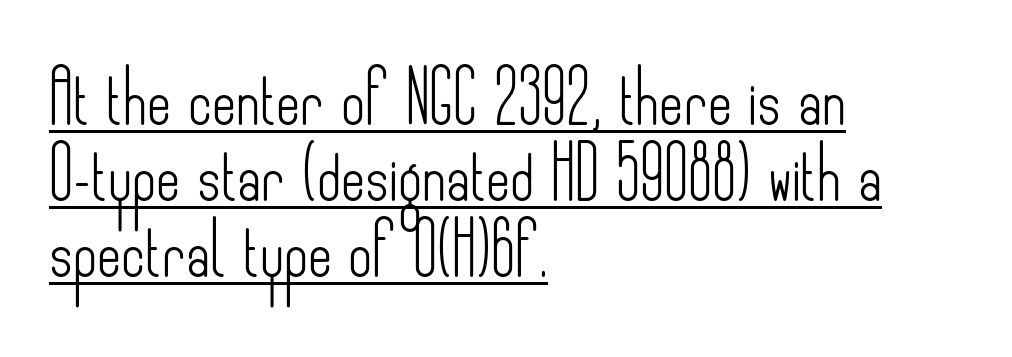
Is the letter spacing exaggerated? No — it looks like the ordinary default. Quick note: underline on. A classic flush-left, rag-right setting is used for this passage. No extra ink here — the face is not bold. Character widths vary here, with narrow letters taking less room than wide ones.
